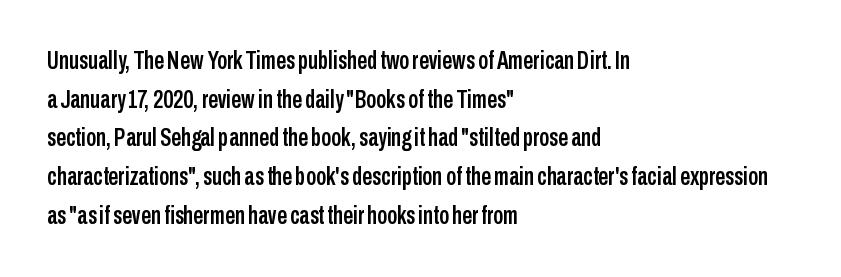
Q: Is the text italic (slanted)? A: No, it is upright.
Q: Is the text underlined? A: No.
Q: How is the paragraph aligned? A: Left-aligned.
Q: Is the spacing between letters normal or unusually wide? A: Normal.
Q: Is the spacing between lines tight, normal or loose? A: Normal.
